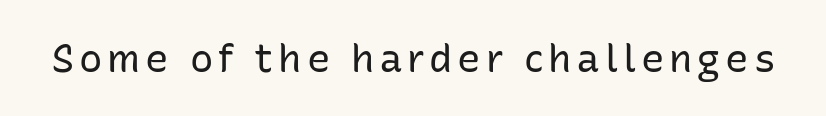
Every stem runs plumb, perpendicular to the baseline. Counters stay open thanks to moderate or lighter strokes. The rendering uses natural spacing where letterforms have individual widths. The gap between lines stays unmarked. A typesetter would label this face a sans.
